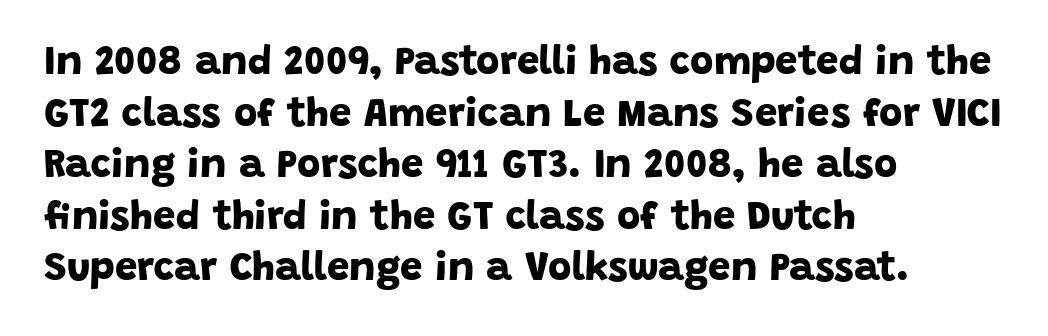
The image shows 40 px bold sans-serif type; set left-aligned, normal line spacing (1.29x), normal letter spacing, not underlined; low stroke contrast and a large x-height.
